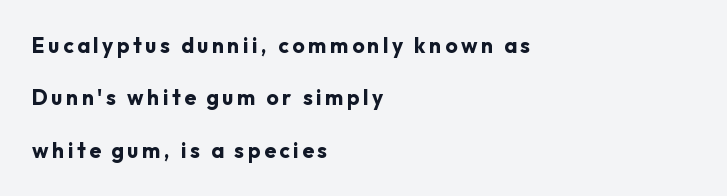
Q: Is the text bold? A: Yes.
Q: Is the text italic (slanted)? A: No, it is upright.
Q: Is the text underlined? A: No.
Q: How is the paragraph aligned? A: Left-aligned.
Q: Is the spacing between lines tight, normal or loose? A: Loose.
